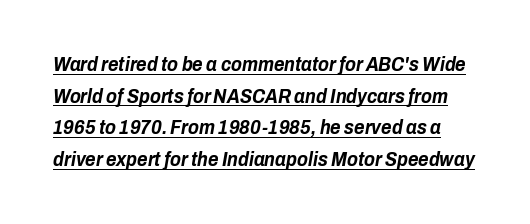
Q: Is the text bold? A: Yes.
Q: Is the text italic (slanted)? A: Yes, it leans right by about 10 degrees.
Q: Is the text underlined? A: Yes.
Q: Is the spacing between letters normal or unusually wide? A: Normal.
Q: Is the spacing between lines tight, normal or loose? A: Normal.
